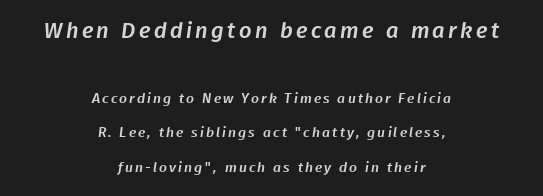
{"underline": "no", "align": "center", "line_spacing": "loose", "line_spacing_ratio": 2.46, "larger_block": "first", "size_ratio": 1.57, "glyph_px": 22}
